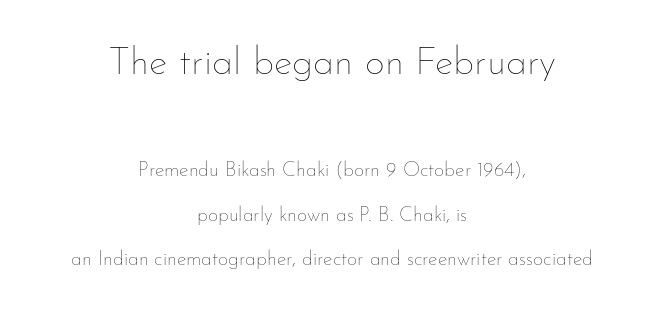
{"italic": "no", "bold": "no", "weight": "thin", "width": "normal", "stroke_contrast": "low", "x_height": "small", "monospaced": "no", "underline": "no", "align": "center", "line_spacing": "loose", "line_spacing_ratio": 2.21, "letter_spacing": "normal", "letter_spacing_em": 0.0, "larger_block": "first", "size_ratio": 1.95, "glyph_px": 39}
